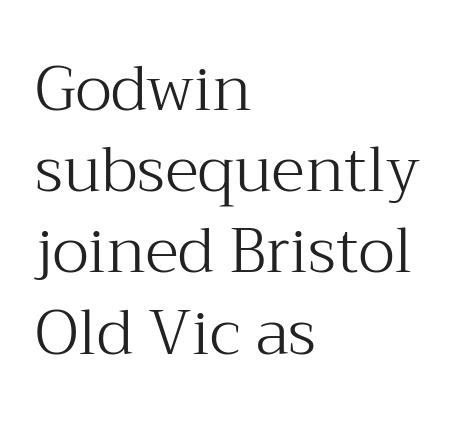
{"serif": "yes", "italic": "no", "bold": "no", "weight": "light", "width": "normal", "stroke_contrast": "medium", "x_height": "medium", "monospaced": "no", "underline": "no", "align": "left", "line_spacing": "normal", "line_spacing_ratio": 1.31, "letter_spacing": "normal", "letter_spacing_em": 0.0, "glyph_px": 62}
